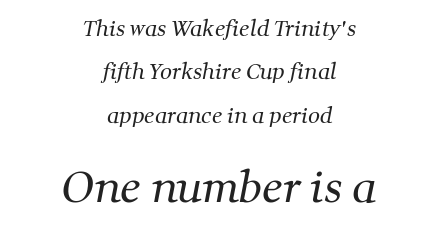
{"serif": "yes", "bold": "no", "weight": "regular", "width": "normal", "stroke_contrast": "medium", "x_height": "medium", "monospaced": "no", "underline": "no", "align": "center", "line_spacing": "loose", "line_spacing_ratio": 2.07, "letter_spacing": "normal", "letter_spacing_em": 0.0, "larger_block": "second", "size_ratio": 2.0, "glyph_px": 42}
